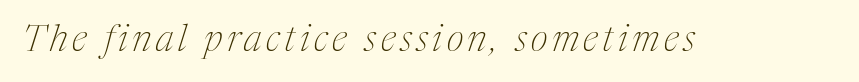
Q: Is the text bold? A: No.
Q: Is the text italic (slanted)? A: Yes, it leans right by about 17 degrees.
Q: Is the typeface a serif or a sans-serif typeface? A: Serif.
Q: Is the text underlined? A: No.
Q: Width (condensed, normal, or wide)? A: Condensed.
Q: Stroke contrast? A: Medium.
Q: x-height? A: Medium.
Q: Monospaced? A: No.
